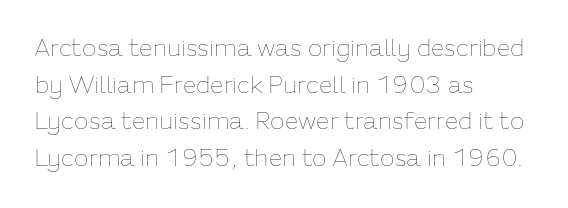
{"italic": "no", "bold": "no", "underline": "no", "align": "left", "line_spacing": "normal", "line_spacing_ratio": 1.53, "letter_spacing": "normal", "letter_spacing_em": 0.0, "glyph_px": 24}
